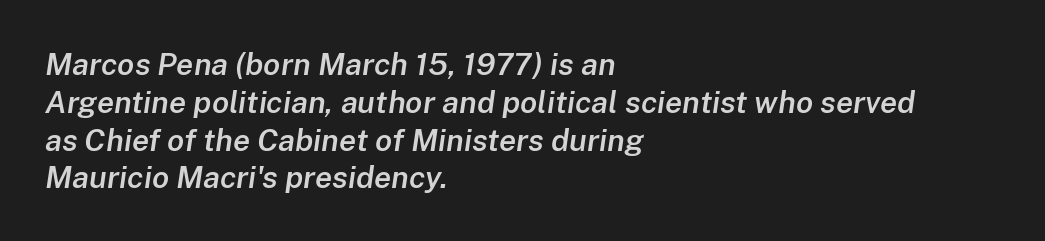
Q: Is the text bold? A: Semi-bold.
Q: Is the text italic (slanted)? A: Yes, it leans right by about 8 degrees.
Q: Is the text underlined? A: No.
Q: How is the paragraph aligned? A: Left-aligned.
Q: Is the spacing between letters normal or unusually wide? A: Normal.
Q: Width (condensed, normal, or wide)? A: Normal.
Q: Stroke contrast? A: Low.
Q: x-height? A: Medium.
Q: Monospaced? A: No.
